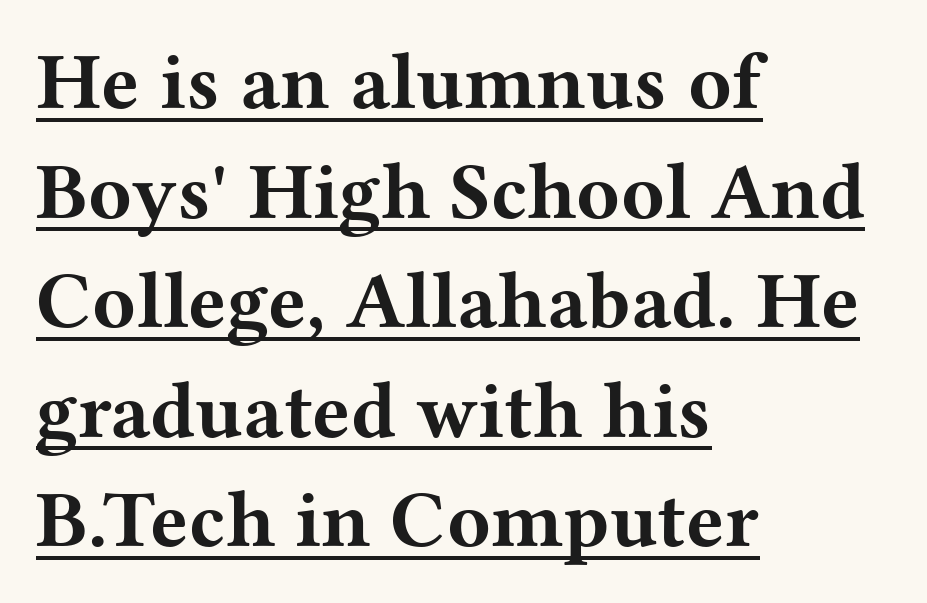
Q: Is the text bold? A: Yes.
Q: Is the text italic (slanted)? A: No, it is upright.
Q: Is the typeface a serif or a sans-serif typeface? A: Serif.
Q: Is the text underlined? A: Yes.
Q: How is the paragraph aligned? A: Left-aligned.
Q: Is the spacing between letters normal or unusually wide? A: Normal.
Q: Is the spacing between lines tight, normal or loose? A: Normal.
Q: Width (condensed, normal, or wide)? A: Wide.
Q: Stroke contrast? A: Medium.
Q: x-height? A: Medium.
Q: Monospaced? A: No.
